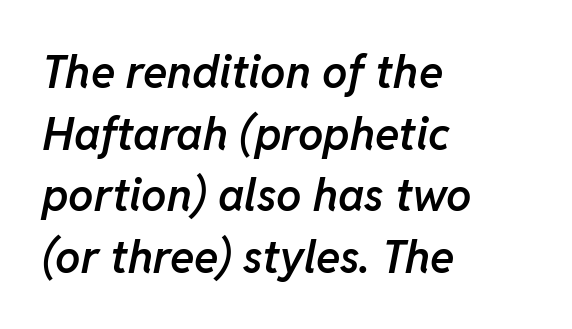
The specimen omits any rule beneath the text block's lines. Characters are canted at an angle relative to the baseline's perpendicular. Is the block centered? No — it sits flush against the left margin. Horizontal bands of white between lines are of average thickness.
